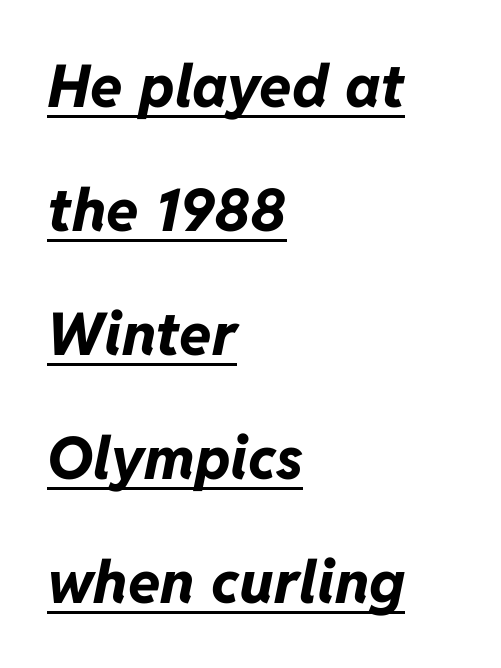
Loosely led — the rows are spread out. The rag falls on the right side of this text block. Short note: letters normally spaced. The glyphs have the mass of a bold cut. Here the designer chose a conventional face with non-uniform glyph widths. When letters slant like this, we call the style italic.
